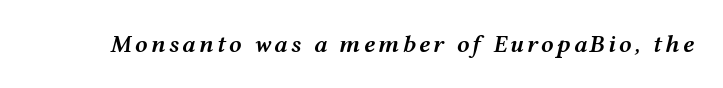
Any mark beneath the type? The region is blank. Heft: intermediate — a semibold. Tall strokes in this sample are angled rather than plumb.
